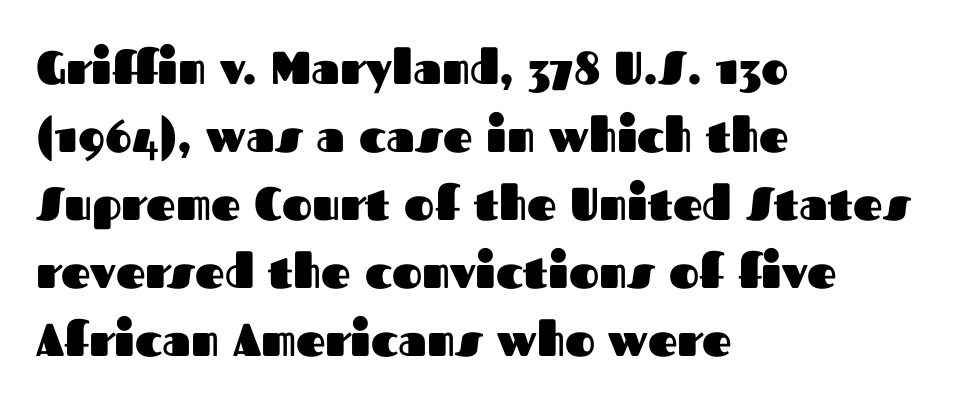
Q: Is the text bold? A: Yes.
Q: Is the text italic (slanted)? A: No, it is upright.
Q: Is the typeface a serif or a sans-serif typeface? A: Sans-serif.
Q: Is the text underlined? A: No.
Q: How is the paragraph aligned? A: Left-aligned.
Q: Is the spacing between letters normal or unusually wide? A: Normal.
Q: Is the spacing between lines tight, normal or loose? A: Normal.
Q: Width (condensed, normal, or wide)? A: Normal.
Q: Stroke contrast? A: Medium.
Q: x-height? A: Medium.
Q: Monospaced? A: No.
